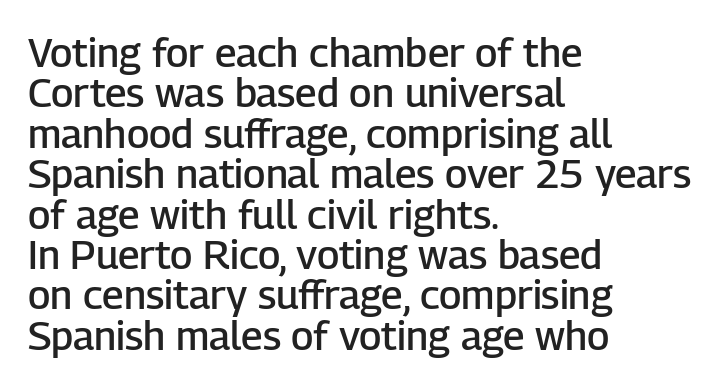
{"serif": "no", "italic": "no", "bold": "semi", "weight": "semibold", "width": "normal", "stroke_contrast": "low", "x_height": "medium", "monospaced": "no", "underline": "no", "align": "left", "line_spacing": "tight", "line_spacing_ratio": 1.01, "letter_spacing": "normal", "letter_spacing_em": 0.0, "glyph_px": 40}
